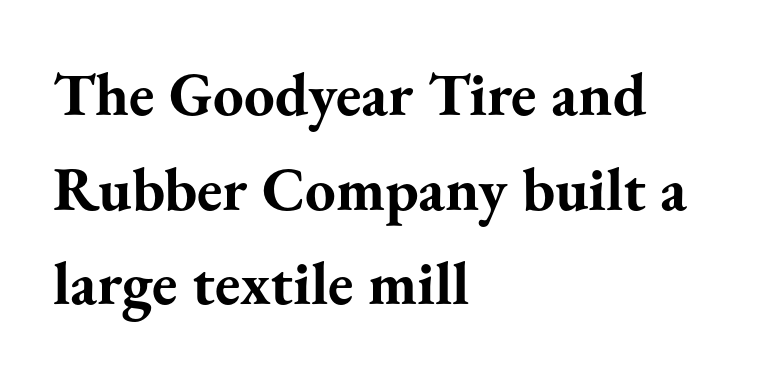
Q: Is the text bold? A: Yes.
Q: Is the text italic (slanted)? A: No, it is upright.
Q: Is the typeface a serif or a sans-serif typeface? A: Serif.
Q: Is the text underlined? A: No.
Q: How is the paragraph aligned? A: Left-aligned.
Q: Is the spacing between letters normal or unusually wide? A: Normal.
Q: Is the spacing between lines tight, normal or loose? A: Normal.
Q: Width (condensed, normal, or wide)? A: Normal.
Q: Stroke contrast? A: Medium.
Q: x-height? A: Small.
Q: Monospaced? A: No.
